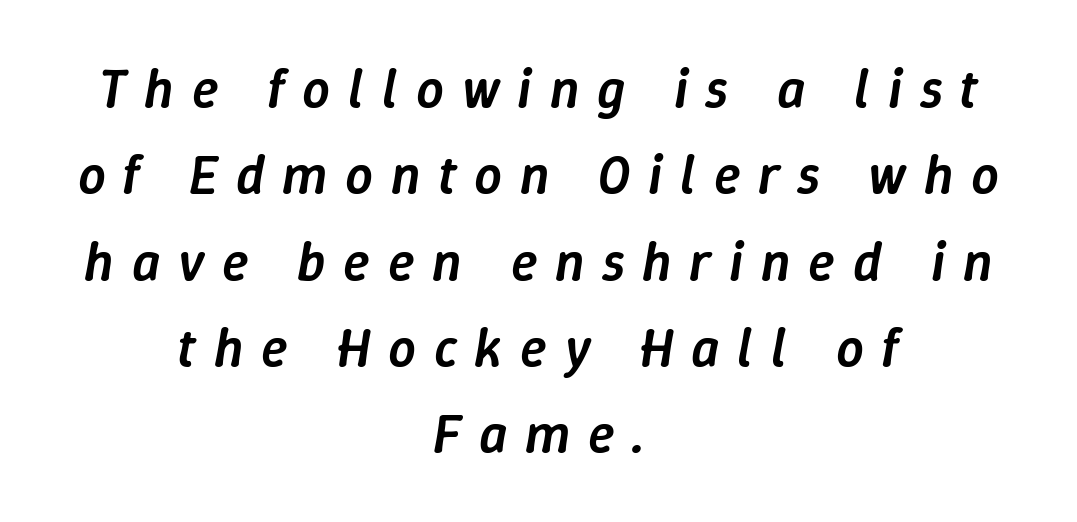
The image shows 55 px semibold type, italic (leaning right); set centered, normal line spacing (1.57x), unusually wide letter spacing (+0.32 em), not underlined; low stroke contrast and a medium x-height.
